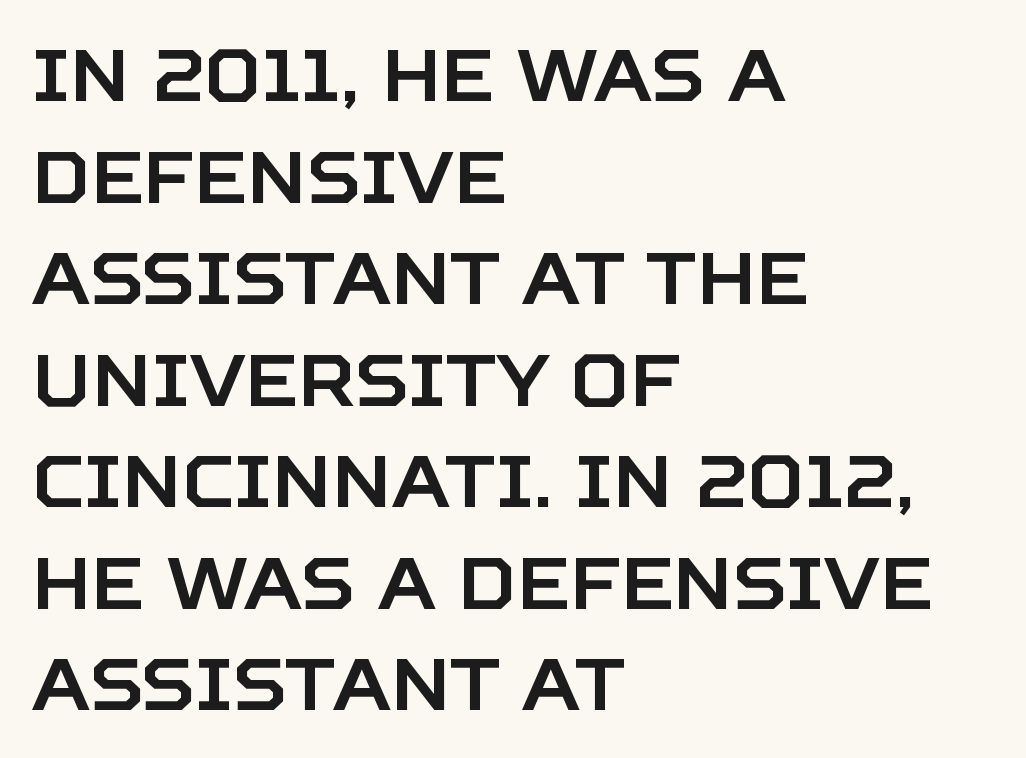
Q: Is the text italic (slanted)? A: No, it is upright.
Q: Is the typeface a serif or a sans-serif typeface? A: Sans-serif.
Q: Is the text underlined? A: No.
Q: How is the paragraph aligned? A: Left-aligned.
Q: Is the spacing between letters normal or unusually wide? A: Normal.
Q: Is the spacing between lines tight, normal or loose? A: Normal.
Q: Width (condensed, normal, or wide)? A: Normal.
Q: Stroke contrast? A: Low.
Q: x-height? A: Large.
Q: Monospaced? A: No.
